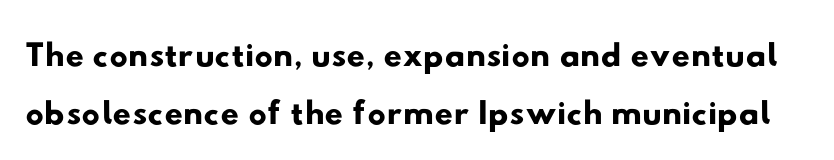
{"serif": "no", "width": "wide", "stroke_contrast": "low", "x_height": "small", "monospaced": "no", "underline": "no", "line_spacing": "tight", "line_spacing_ratio": 1.13, "letter_spacing": "normal", "letter_spacing_em": 0.0, "glyph_px": 51}
